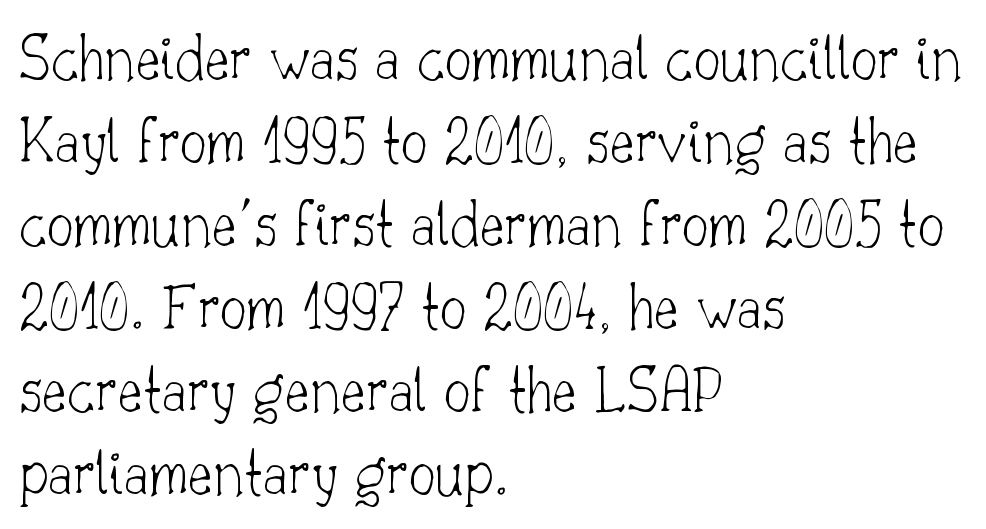
Summary of weight: not heavy and not bold. Rule under the text: the space is simply empty. Notice how the passage keeps a crisp vertical edge on the left only. Notice how the stems are strictly vertical — no italics here. Regarding serifs, this sample has them. Words appear dense and cohesive because spacing is normal.
